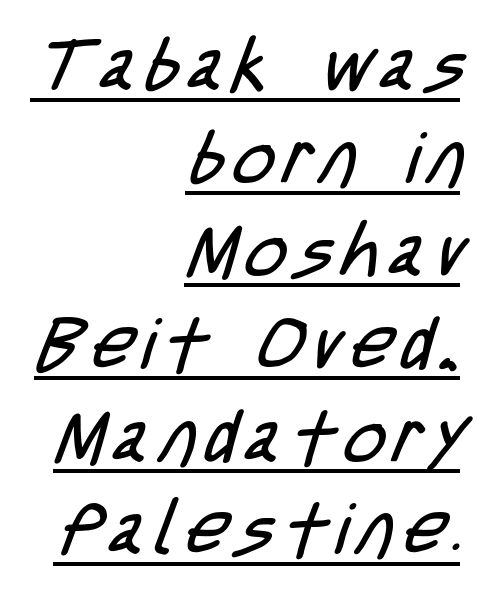
Horizontally, the lines are justified to the trailing edge only. Descenders here cross a horizontal rule under the line. The designer left line spacing at the default. Here the designer chose a conventional face with non-uniform glyph widths. Weight: not bold — regular or lighter. Observe the absence of serifs on each vertical stroke in this sample.
